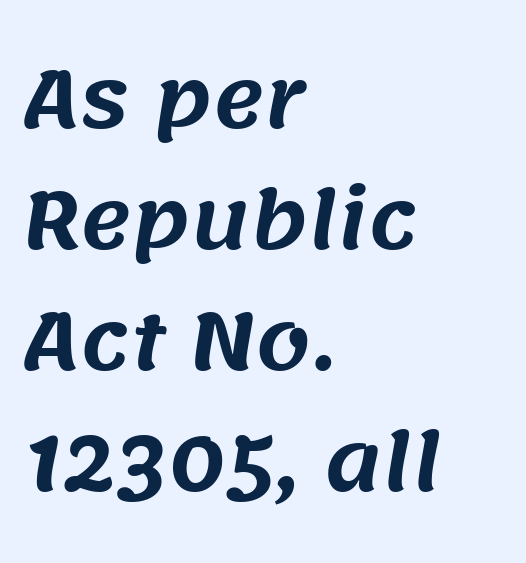
{"serif": "no", "width": "normal", "stroke_contrast": "medium", "x_height": "large", "monospaced": "no", "underline": "no", "align": "left", "line_spacing": "normal", "line_spacing_ratio": 1.55, "letter_spacing": "normal", "letter_spacing_em": 0.0, "glyph_px": 78}
